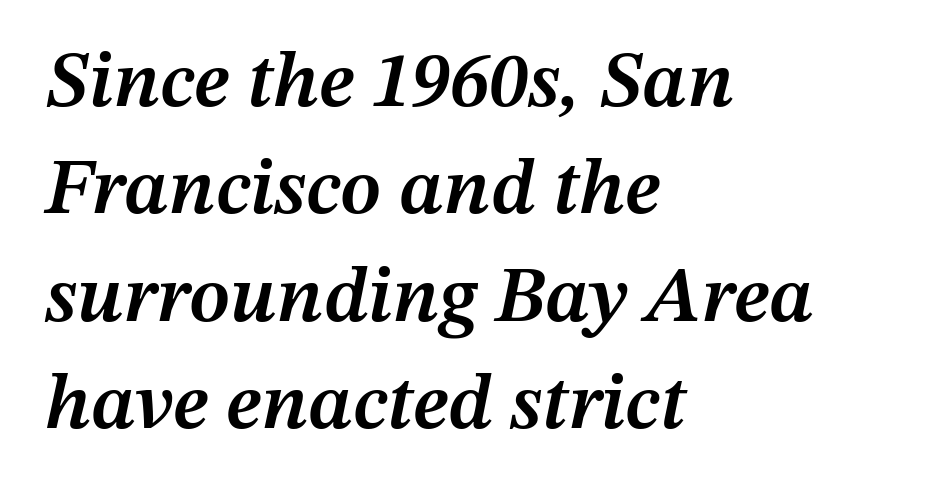
Q: Is the text bold? A: Semi-bold.
Q: Is the text italic (slanted)? A: Yes, it leans right by about 12 degrees.
Q: Is the text underlined? A: No.
Q: How is the paragraph aligned? A: Left-aligned.
Q: Is the spacing between letters normal or unusually wide? A: Normal.
Q: Is the spacing between lines tight, normal or loose? A: Normal.
Q: Width (condensed, normal, or wide)? A: Normal.
Q: Stroke contrast? A: Medium.
Q: x-height? A: Medium.
Q: Monospaced? A: No.
